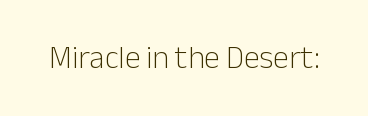
{"serif": "no", "italic": "no", "bold": "no", "weight": "light", "width": "normal", "stroke_contrast": "low", "x_height": "medium", "monospaced": "no", "underline": "no", "letter_spacing": "normal", "letter_spacing_em": 0.0, "glyph_px": 32}
